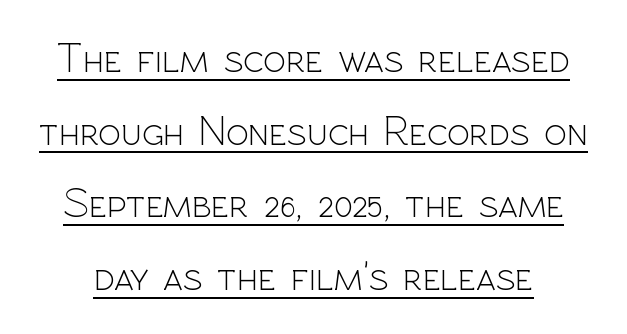
Each letter keeps its own natural width here, so spacing adapts to shape. The designer went with a sans here, leaving each stem footless. Every character sits straight up, as roman type does. This is not heavy type; no bold has been used. The specimen includes a rule beneath the text block's lines. Observe the ordinary spacing: letters are neighbours, not strangers.
